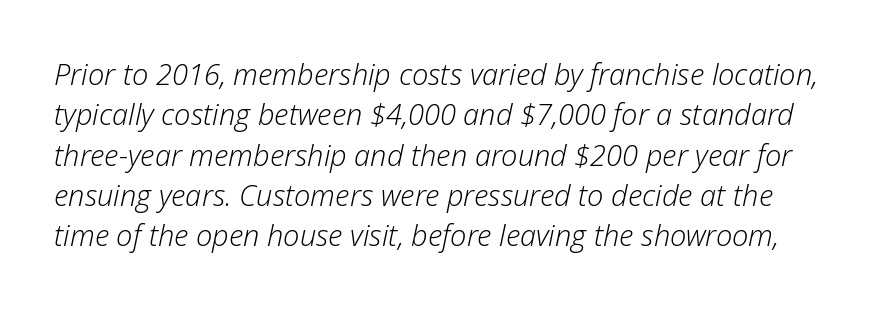
Has an underline been added? It has not. Proportional: the letters do not fall into vertical columns. If you drew a line through each stem, it would be angled. The type is set solid horizontally, with unmodified tracking. Normally led — the rows are evenly, conventionally spaced.
